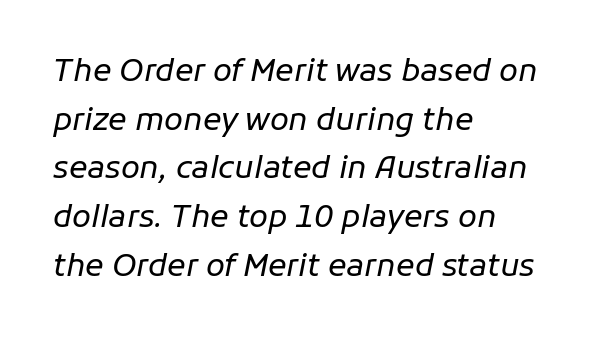
{"italic": "yes", "lean": "right", "slant_degrees": 11, "bold": "no", "weight": "regular", "width": "normal", "stroke_contrast": "low", "x_height": "medium", "monospaced": "no", "underline": "no", "align": "left", "line_spacing": "normal", "line_spacing_ratio": 1.57, "letter_spacing": "normal", "letter_spacing_em": 0.0, "glyph_px": 31}
